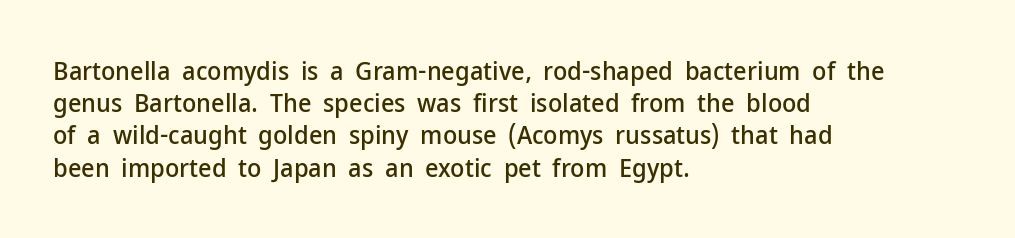
The image shows 26 px text type, upright; set left-aligned, line spacing 1.24x, normal letter spacing, not underlined.
